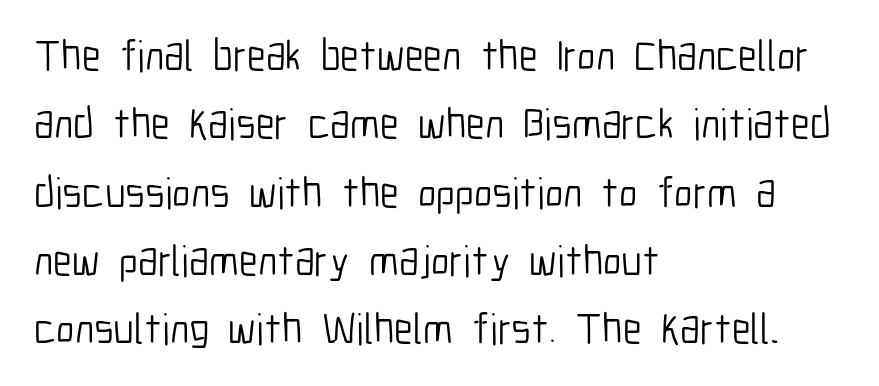
The image shows 43 px light, condensed sans-serif type, upright; set left-aligned, normal line spacing (1.59x), normal letter spacing, not underlined; low stroke contrast and a medium x-height.
